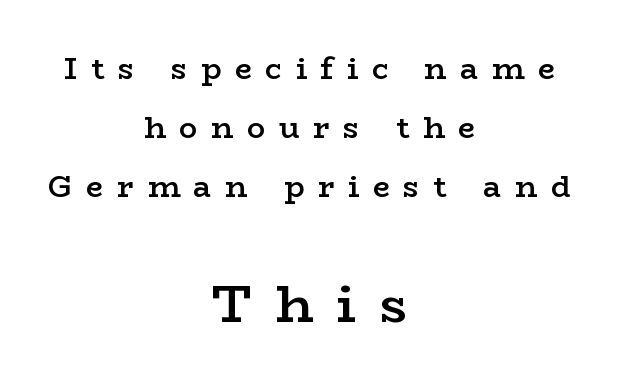
The image shows 52 px semibold, wide serif type, upright; set centered, loose line spacing (1.96x), unusually wide letter spacing (+0.46 em), not underlined; the second (bottom) block is 1.73x larger; low stroke contrast and a medium x-height.
